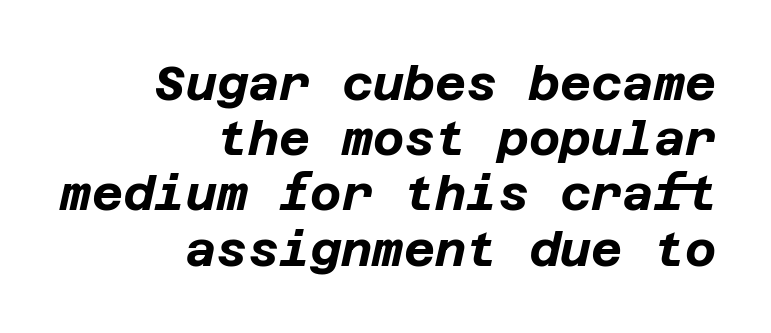
No extra tracking has been applied to these lines. Style check: oblique. What weight is shown? A full bold with thick strokes. The lines are quadded right. The string is rendered with underlining switched off.
